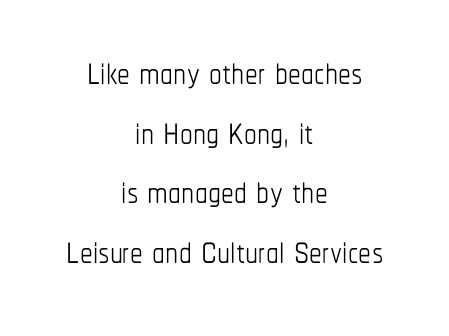
Q: Is the text bold? A: No.
Q: Is the text italic (slanted)? A: No, it is upright.
Q: Is the text underlined? A: No.
Q: How is the paragraph aligned? A: Centered.
Q: Is the spacing between letters normal or unusually wide? A: Normal.
Q: Width (condensed, normal, or wide)? A: Condensed.
Q: Stroke contrast? A: Low.
Q: x-height? A: Medium.
Q: Monospaced? A: No.
